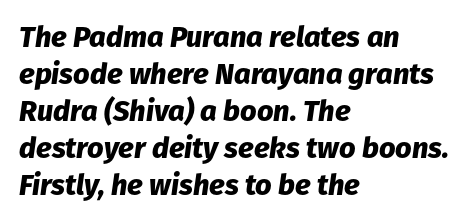
{"italic": "yes", "lean": "right", "slant_degrees": 8, "bold": "yes", "weight": "heavy", "width": "normal", "stroke_contrast": "low", "x_height": "medium", "monospaced": "no", "underline": "no", "align": "left", "line_spacing": "normal", "line_spacing_ratio": 1.28, "letter_spacing": "normal", "letter_spacing_em": 0.0, "glyph_px": 29}
